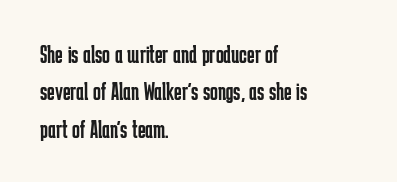
The image shows 26 px text type, upright; set left-aligned, normal line spacing (1.44x), normal letter spacing, not underlined.
